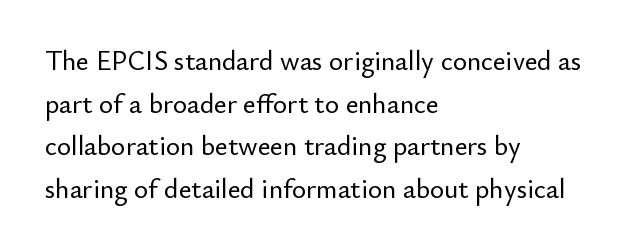
Q: Is the text italic (slanted)? A: No, it is upright.
Q: Is the text underlined? A: No.
Q: How is the paragraph aligned? A: Left-aligned.
Q: Is the spacing between letters normal or unusually wide? A: Normal.
Q: Is the spacing between lines tight, normal or loose? A: Normal.
